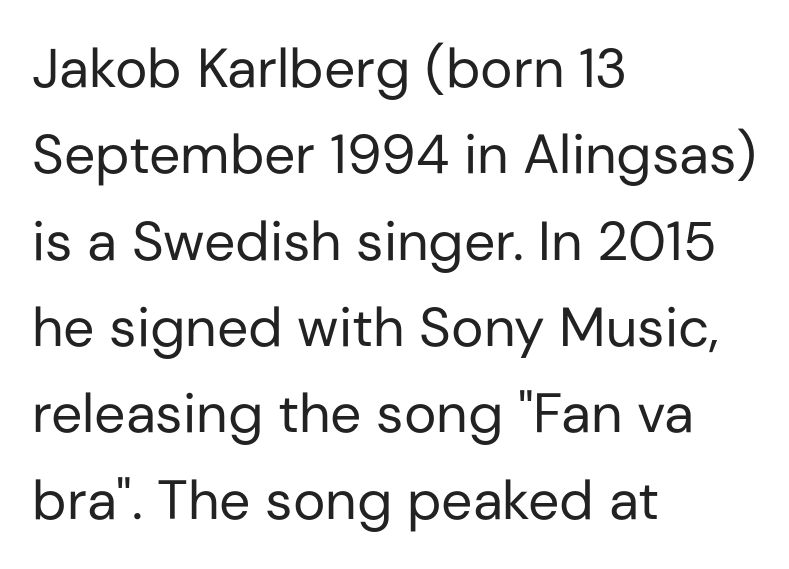
Q: Is the text bold? A: No.
Q: Is the text italic (slanted)? A: No, it is upright.
Q: Is the typeface a serif or a sans-serif typeface? A: Sans-serif.
Q: Is the text underlined? A: No.
Q: How is the paragraph aligned? A: Left-aligned.
Q: Is the spacing between letters normal or unusually wide? A: Normal.
Q: Is the spacing between lines tight, normal or loose? A: Normal.
Q: Width (condensed, normal, or wide)? A: Normal.
Q: Stroke contrast? A: Low.
Q: x-height? A: Medium.
Q: Monospaced? A: No.
